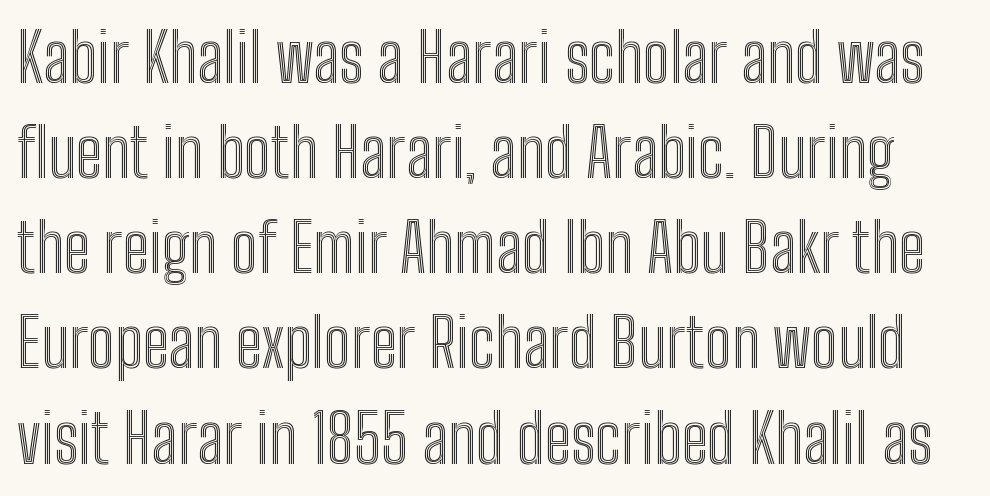
Q: Is the text italic (slanted)? A: No, it is upright.
Q: Is the text underlined? A: No.
Q: Is the spacing between letters normal or unusually wide? A: Normal.
Q: Is the spacing between lines tight, normal or loose? A: Normal.
Q: Width (condensed, normal, or wide)? A: Condensed.
Q: x-height? A: Medium.
Q: Monospaced? A: No.
